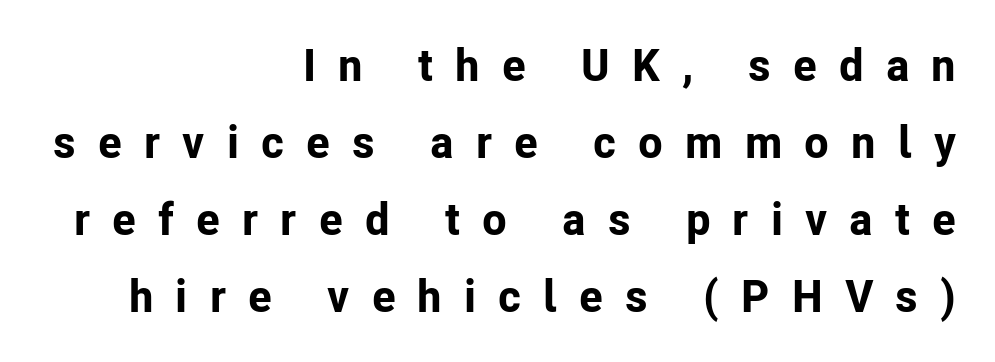
The image shows 45 px bold sans-serif type, upright; set right-aligned, line spacing 1.71x, unusually wide letter spacing (+0.49 em), not underlined; low stroke contrast and a medium x-height.
